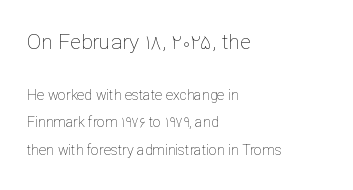
The image shows 21 px text type, upright; set left-aligned, loose line spacing (1.96x), normal letter spacing, not underlined; the first (top) block is 1.5x larger.
